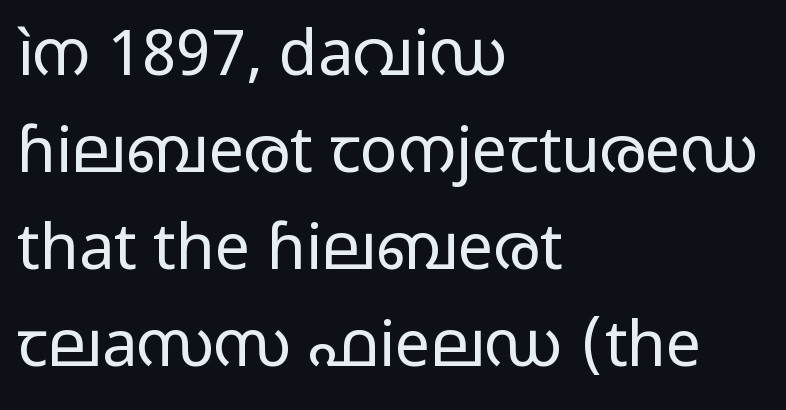
Q: Is the text bold? A: No.
Q: Is the text italic (slanted)? A: No, it is upright.
Q: Is the typeface a serif or a sans-serif typeface? A: Sans-serif.
Q: Is the text underlined? A: No.
Q: How is the paragraph aligned? A: Left-aligned.
Q: Is the spacing between letters normal or unusually wide? A: Normal.
Q: Is the spacing between lines tight, normal or loose? A: Normal.
Q: Width (condensed, normal, or wide)? A: Wide.
Q: Stroke contrast? A: Low.
Q: x-height? A: Medium.
Q: Monospaced? A: No.
